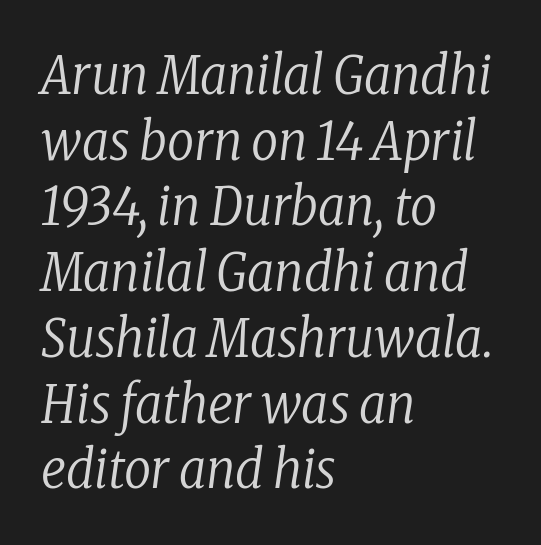
Letter spacing: default. The face used here is proportionally spaced, like ordinary book or web type. Glance below the letters and you will spot only blank space. Which margin do the lines hug? The left one — the right edge is uneven. The rendering shows small feet on the letterforms — a serif design. Does the lettering tilt? It does — this is italic.
